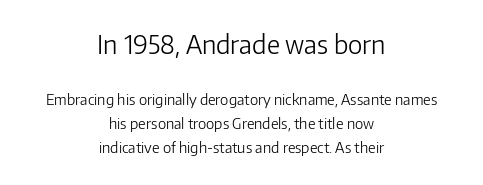
The image shows 26 px text type, upright; set centered, normal line spacing (1.6x), normal letter spacing, not underlined; the first (top) block is 1.73x larger.
